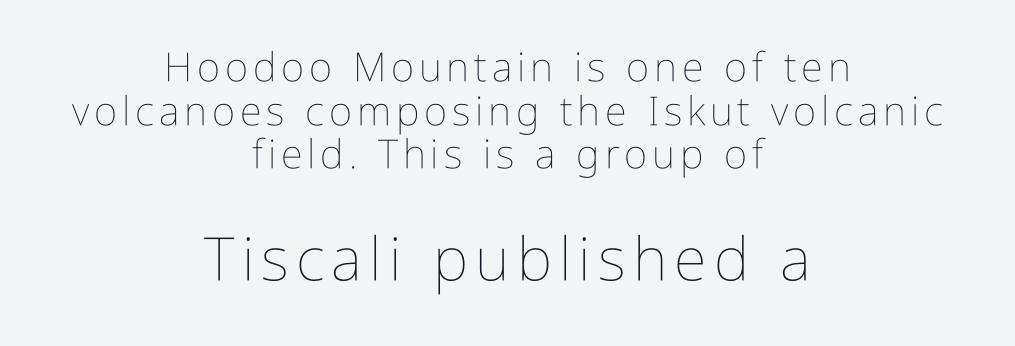
When letters stand straight like this, we call the style roman or upright. No extra ink here — the face is not bold. Glance below the letters and you will spot only blank space. One-word summary of the alignment: center. Regarding leading, the lines here are crowded together. Do the characters align in a grid? No, the font is proportional.
